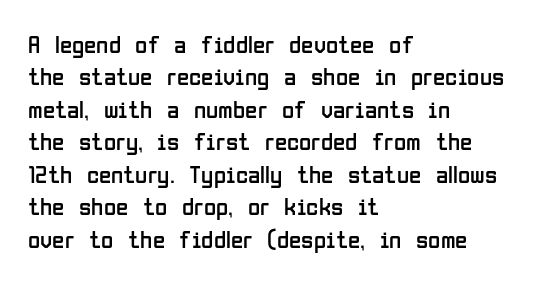
The image shows 25 px text type, upright; set left-aligned, normal line spacing (1.3x), normal letter spacing, not underlined.
